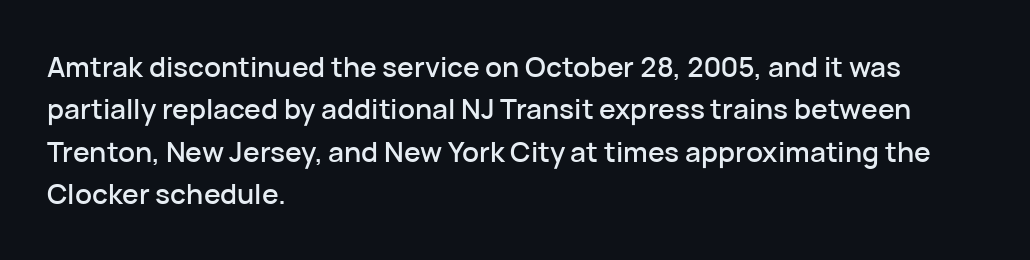
{"serif": "no", "italic": "no", "width": "normal", "stroke_contrast": "low", "x_height": "medium", "monospaced": "no", "underline": "no", "align": "left", "line_spacing": "normal", "line_spacing_ratio": 1.51, "letter_spacing": "normal", "letter_spacing_em": 0.0, "glyph_px": 28}
